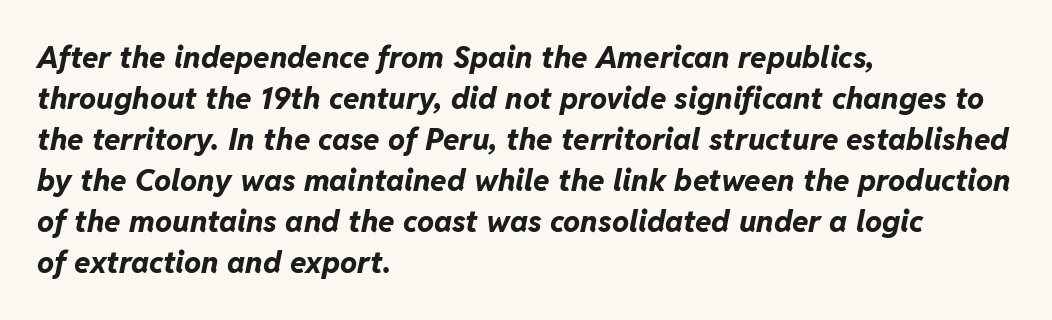
Q: Is the text bold? A: Yes.
Q: Is the text italic (slanted)? A: Yes, it leans right by about 11 degrees.
Q: Is the text underlined? A: No.
Q: How is the paragraph aligned? A: Left-aligned.
Q: Is the spacing between letters normal or unusually wide? A: Normal.
Q: Is the spacing between lines tight, normal or loose? A: Normal.
Q: Width (condensed, normal, or wide)? A: Normal.
Q: Stroke contrast? A: Low.
Q: x-height? A: Medium.
Q: Monospaced? A: No.
